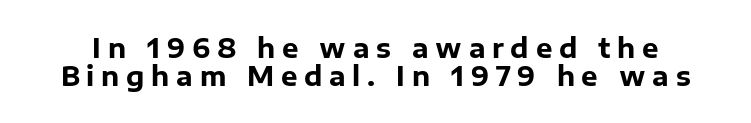
{"italic": "no", "bold": "yes", "underline": "no", "line_spacing": "tight", "line_spacing_ratio": 1.07, "letter_spacing": "wide", "letter_spacing_em": 0.26, "glyph_px": 26}
